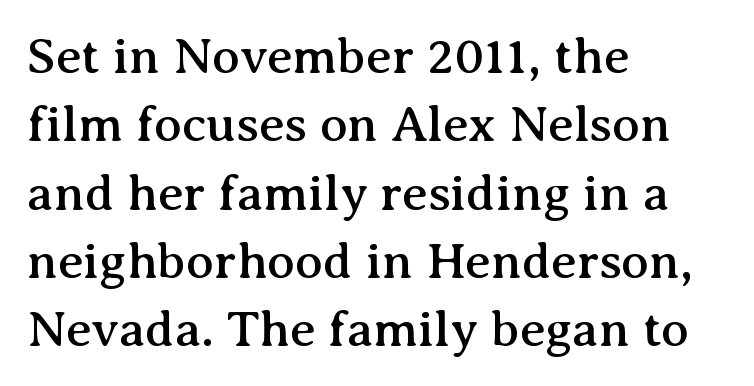
Q: Is the text italic (slanted)? A: No, it is upright.
Q: Is the typeface a serif or a sans-serif typeface? A: Serif.
Q: Is the text underlined? A: No.
Q: How is the paragraph aligned? A: Left-aligned.
Q: Is the spacing between letters normal or unusually wide? A: Normal.
Q: Is the spacing between lines tight, normal or loose? A: Normal.
Q: Width (condensed, normal, or wide)? A: Normal.
Q: Stroke contrast? A: Medium.
Q: x-height? A: Medium.
Q: Monospaced? A: No.
